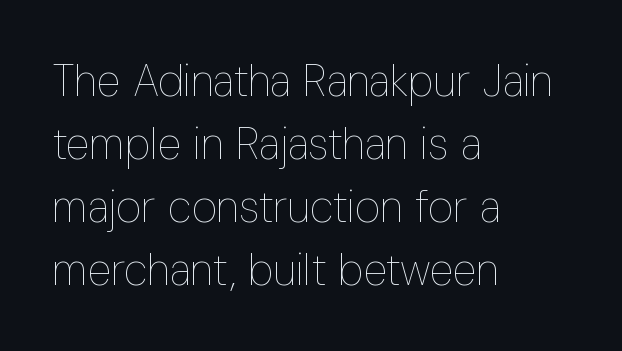
{"italic": "no", "bold": "no", "weight": "thin", "width": "condensed", "stroke_contrast": "low", "x_height": "medium", "monospaced": "no", "underline": "no", "align": "left", "line_spacing": "normal", "line_spacing_ratio": 1.43, "letter_spacing": "normal", "letter_spacing_em": 0.0, "glyph_px": 44}
